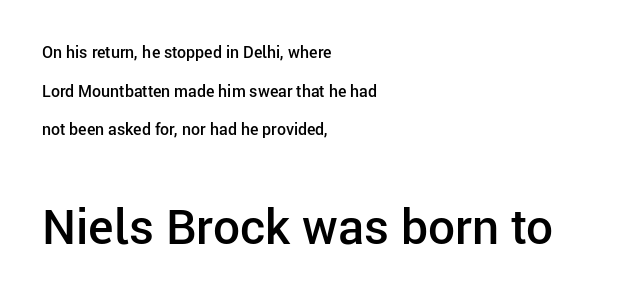
Varying glyph widths throughout — classic text-font behaviour. The letters carry no serifs — their stems end cleanly without finishing strokes. Type without underlining. The passage shown is semibold, sitting just below true bold.
